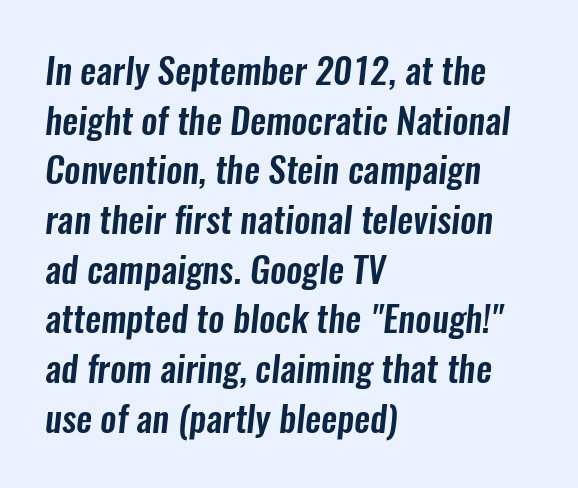
Q: Is the typeface a serif or a sans-serif typeface? A: Sans-serif.
Q: Is the text underlined? A: No.
Q: How is the paragraph aligned? A: Left-aligned.
Q: Is the spacing between letters normal or unusually wide? A: Normal.
Q: Is the spacing between lines tight, normal or loose? A: Normal.
Q: Width (condensed, normal, or wide)? A: Condensed.
Q: Stroke contrast? A: Low.
Q: x-height? A: Medium.
Q: Monospaced? A: No.
